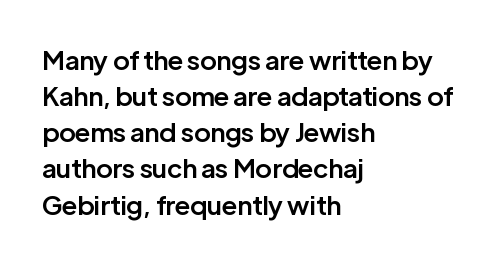
Q: Is the text bold? A: Semi-bold.
Q: Is the text italic (slanted)? A: No, it is upright.
Q: Is the text underlined? A: No.
Q: How is the paragraph aligned? A: Left-aligned.
Q: Is the spacing between letters normal or unusually wide? A: Normal.
Q: Is the spacing between lines tight, normal or loose? A: Normal.
